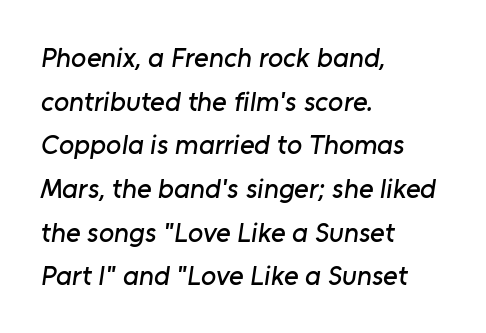
{"serif": "no", "width": "normal", "stroke_contrast": "low", "x_height": "medium", "monospaced": "no", "underline": "no", "align": "left", "line_spacing": "normal", "line_spacing_ratio": 1.56, "letter_spacing": "normal", "letter_spacing_em": 0.0, "glyph_px": 28}
